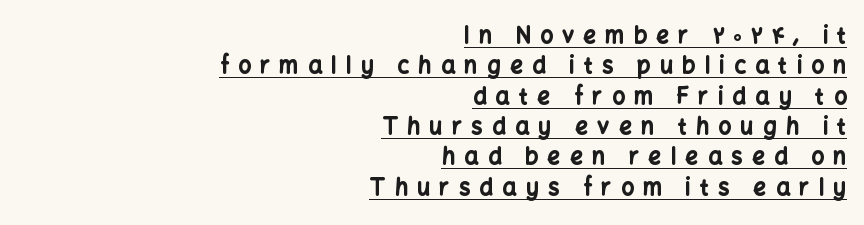
Is the letter spacing exaggerated? Yes — the characters are pushed far apart. The glyphs have the mass of a bold cut. You can see a thin bar hugging the bottom of the glyphs. Ordinary non-slanted type is in use. Line spacing here is normal.
